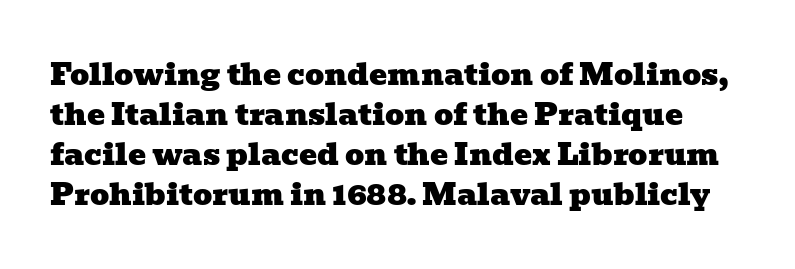
Q: Is the typeface a serif or a sans-serif typeface? A: Serif.
Q: Is the text underlined? A: No.
Q: Is the spacing between letters normal or unusually wide? A: Normal.
Q: Is the spacing between lines tight, normal or loose? A: Normal.
Q: Width (condensed, normal, or wide)? A: Wide.
Q: Stroke contrast? A: Low.
Q: x-height? A: Medium.
Q: Monospaced? A: No.
